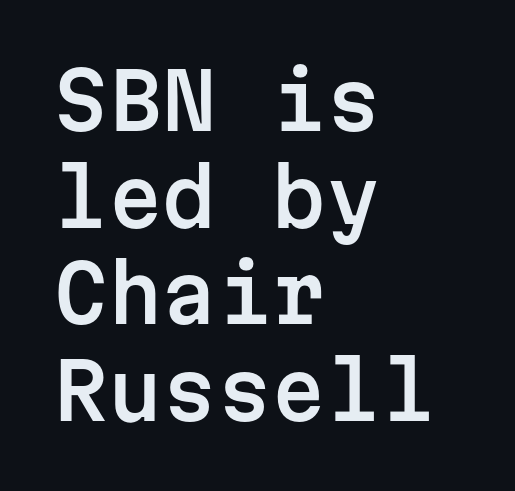
Q: Is the text italic (slanted)? A: No, it is upright.
Q: Is the typeface a serif or a sans-serif typeface? A: Sans-serif.
Q: Is the text underlined? A: No.
Q: How is the paragraph aligned? A: Left-aligned.
Q: Is the spacing between letters normal or unusually wide? A: Normal.
Q: Width (condensed, normal, or wide)? A: Normal.
Q: Stroke contrast? A: Low.
Q: x-height? A: Medium.
Q: Monospaced? A: Yes.
